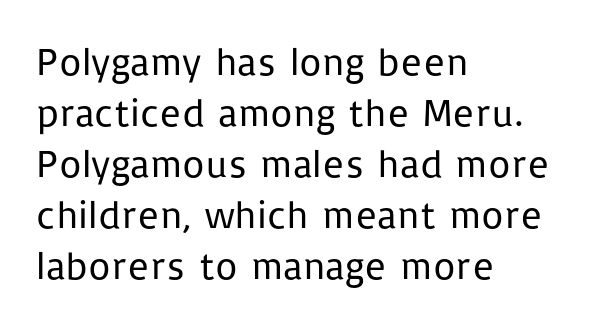
{"serif": "no", "italic": "no", "bold": "no", "weight": "regular", "width": "normal", "stroke_contrast": "low", "x_height": "medium", "monospaced": "no", "underline": "no", "align": "left", "line_spacing": "normal", "line_spacing_ratio": 1.31, "letter_spacing": "normal", "letter_spacing_em": 0.0, "glyph_px": 39}
